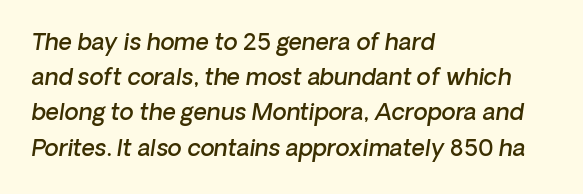
{"italic": "yes", "lean": "right", "slant_degrees": 8, "bold": "semi", "underline": "no", "align": "left", "line_spacing": "normal", "line_spacing_ratio": 1.53, "letter_spacing": "normal", "letter_spacing_em": 0.0, "glyph_px": 23}
